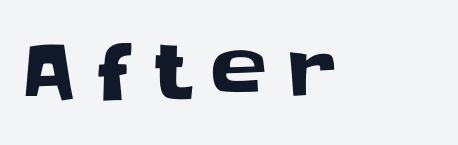
{"serif": "no", "italic": "no", "width": "normal", "stroke_contrast": "low", "x_height": "large", "monospaced": "no", "underline": "no", "letter_spacing": "wide", "letter_spacing_em": 0.29, "glyph_px": 75}
